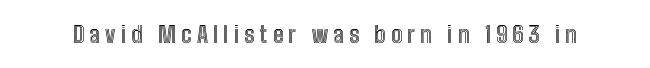
Each word looks stretched out because of the extra space between its letters. Type without underlining. The specimen reads as upright at a glance.
